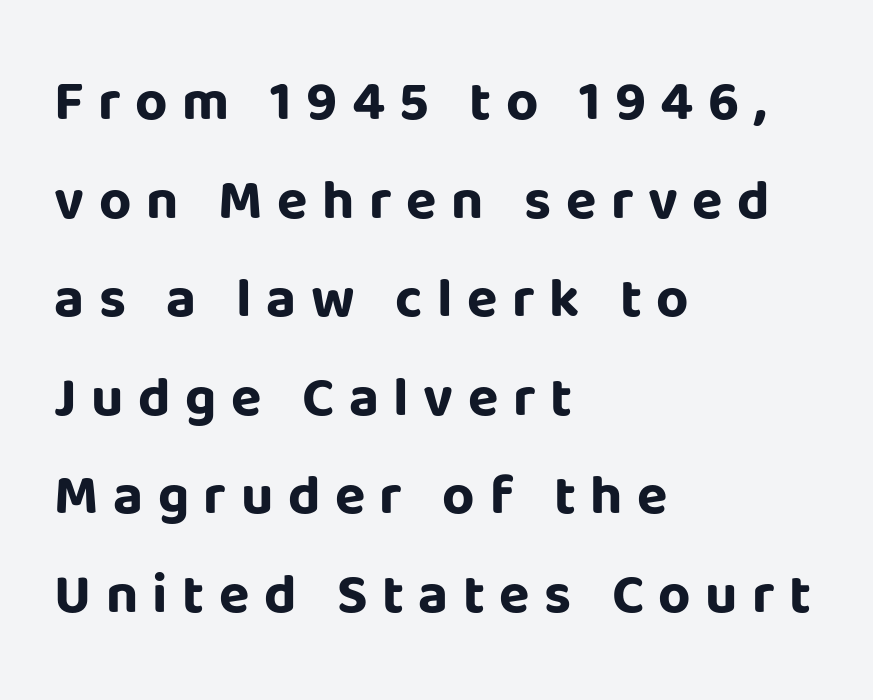
{"serif": "no", "italic": "no", "bold": "yes", "weight": "bold", "width": "normal", "stroke_contrast": "low", "x_height": "large", "monospaced": "no", "underline": "no", "align": "left", "line_spacing_ratio": 1.76, "letter_spacing": "wide", "letter_spacing_em": 0.26, "glyph_px": 56}
